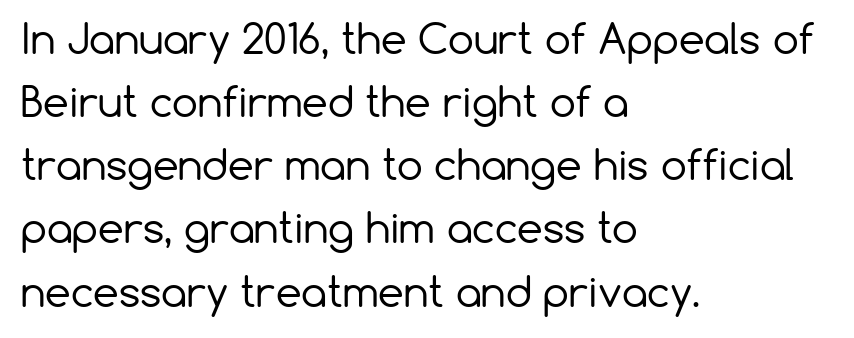
The image shows 41 px regular-weight sans-serif type, upright; set left-aligned, normal line spacing (1.54x), normal letter spacing, not underlined; low stroke contrast and a medium x-height.
